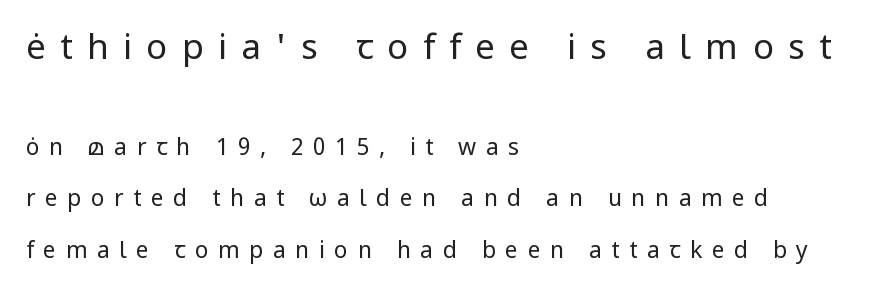
Each new line begins a long way beneath the previous one. Proportional: the letters do not fall into vertical columns. Observe the absence of serifs on each vertical stroke in this sample. Note: larger setting up top, smaller setting below.
